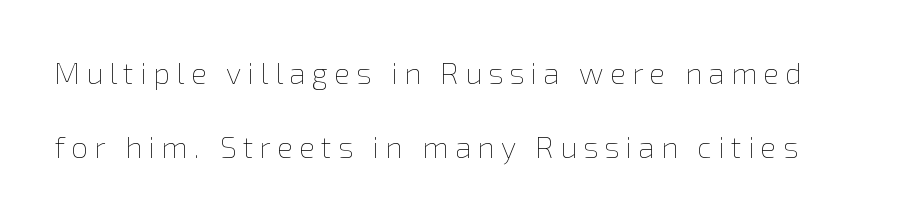
The image shows 30 px thin type, upright; set loose line spacing (2.48x), unusually wide letter spacing (+0.21 em), not underlined; low stroke contrast and a medium x-height.
